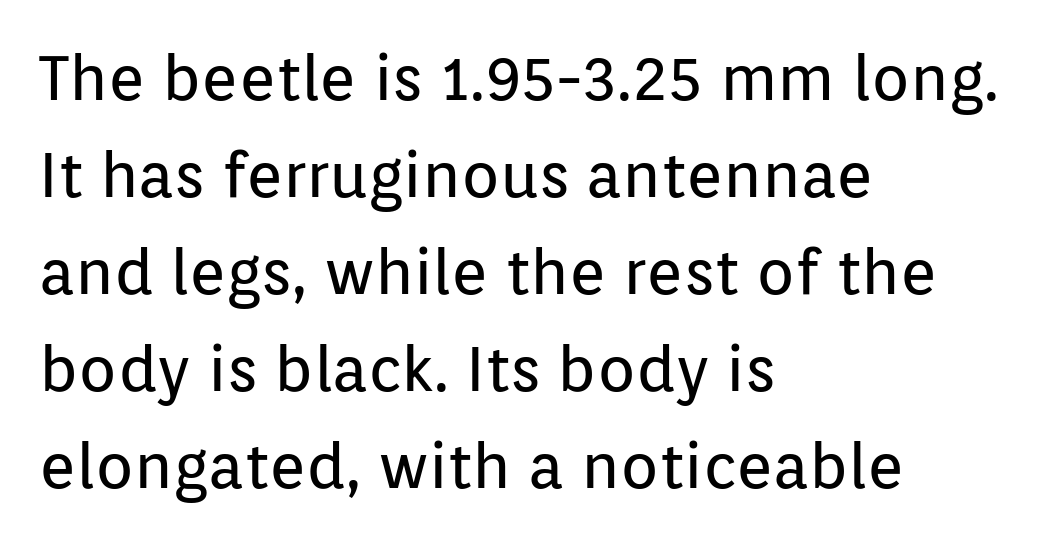
Q: Is the text bold? A: No.
Q: Is the text italic (slanted)? A: No, it is upright.
Q: Is the typeface a serif or a sans-serif typeface? A: Sans-serif.
Q: Is the text underlined? A: No.
Q: How is the paragraph aligned? A: Left-aligned.
Q: Is the spacing between letters normal or unusually wide? A: Normal.
Q: Is the spacing between lines tight, normal or loose? A: Normal.
Q: Width (condensed, normal, or wide)? A: Normal.
Q: Stroke contrast? A: Low.
Q: x-height? A: Medium.
Q: Monospaced? A: No.
